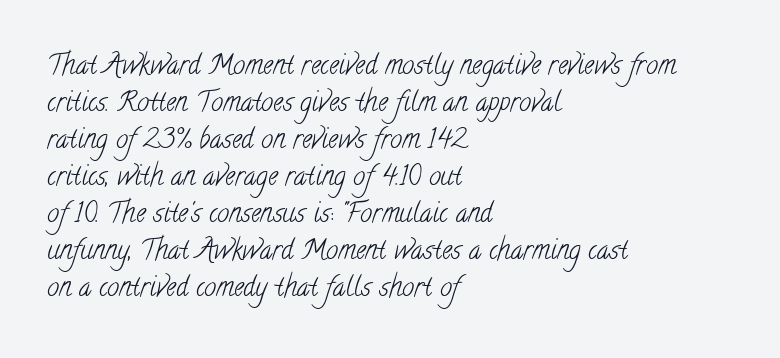
The image shows 27 px text type; set left-aligned, normal line spacing (1.37x), normal letter spacing, not underlined.
